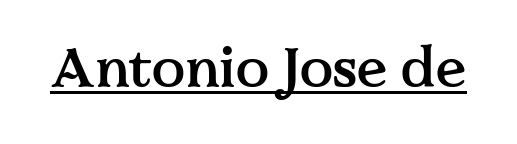
{"serif": "yes", "italic": "no", "bold": "semi", "weight": "semibold", "width": "normal", "stroke_contrast": "medium", "x_height": "medium", "monospaced": "no", "underline": "yes", "letter_spacing": "normal", "letter_spacing_em": 0.0, "glyph_px": 55}
